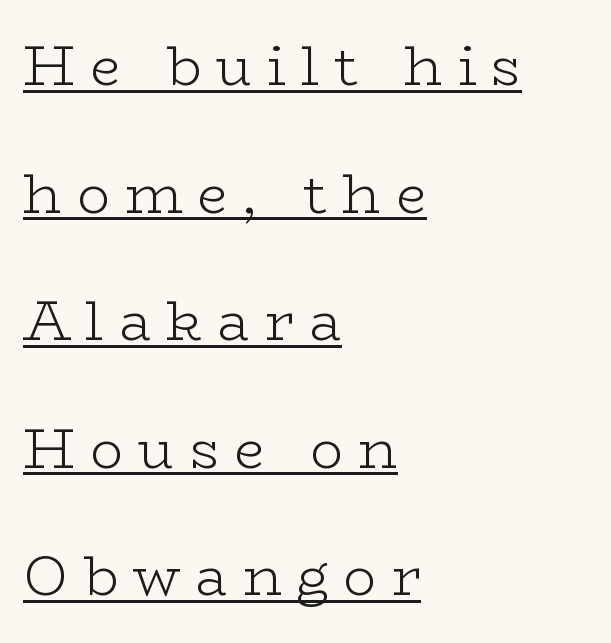
The image shows 55 px light, wide serif type, upright; set left-aligned, loose line spacing (2.32x), unusually wide letter spacing (+0.27 em), underlined; low stroke contrast and a medium x-height.
